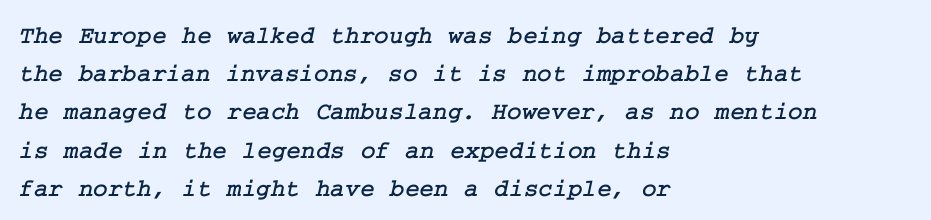
The image shows 25 px text type; set left-aligned, normal line spacing (1.53x), normal letter spacing, not underlined.
